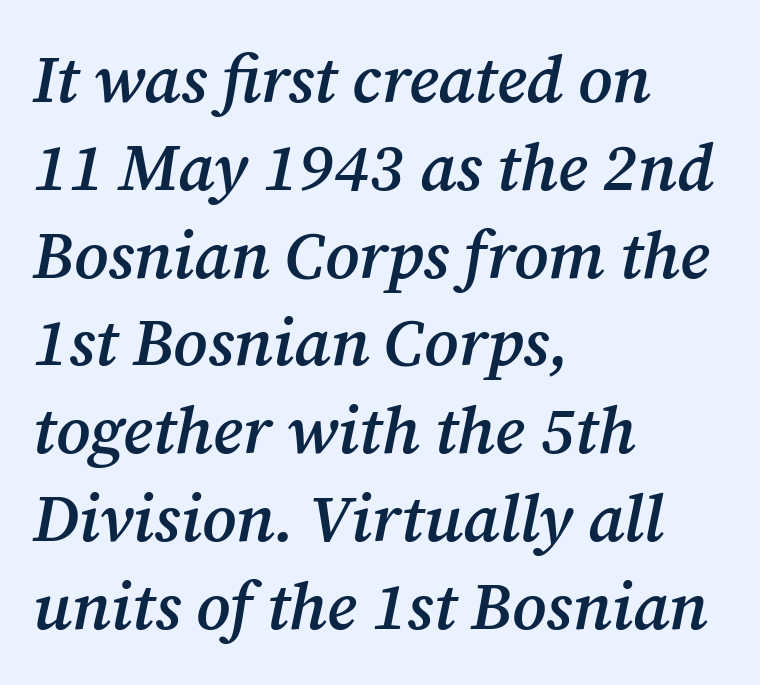
Q: Is the text bold? A: Semi-bold.
Q: Is the text italic (slanted)? A: Yes, it leans right by about 12 degrees.
Q: Is the typeface a serif or a sans-serif typeface? A: Serif.
Q: Is the text underlined? A: No.
Q: How is the paragraph aligned? A: Left-aligned.
Q: Is the spacing between letters normal or unusually wide? A: Normal.
Q: Is the spacing between lines tight, normal or loose? A: Normal.
Q: Width (condensed, normal, or wide)? A: Normal.
Q: Stroke contrast? A: Medium.
Q: x-height? A: Medium.
Q: Monospaced? A: No.
